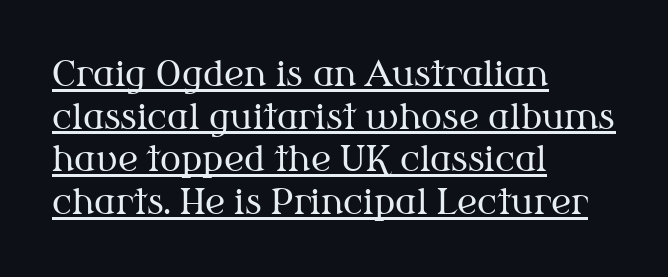
Q: Is the text bold? A: No.
Q: Is the text italic (slanted)? A: No, it is upright.
Q: Is the typeface a serif or a sans-serif typeface? A: Serif.
Q: Is the text underlined? A: Yes.
Q: How is the paragraph aligned? A: Left-aligned.
Q: Is the spacing between letters normal or unusually wide? A: Normal.
Q: Width (condensed, normal, or wide)? A: Normal.
Q: Stroke contrast? A: Medium.
Q: x-height? A: Medium.
Q: Monospaced? A: No.
